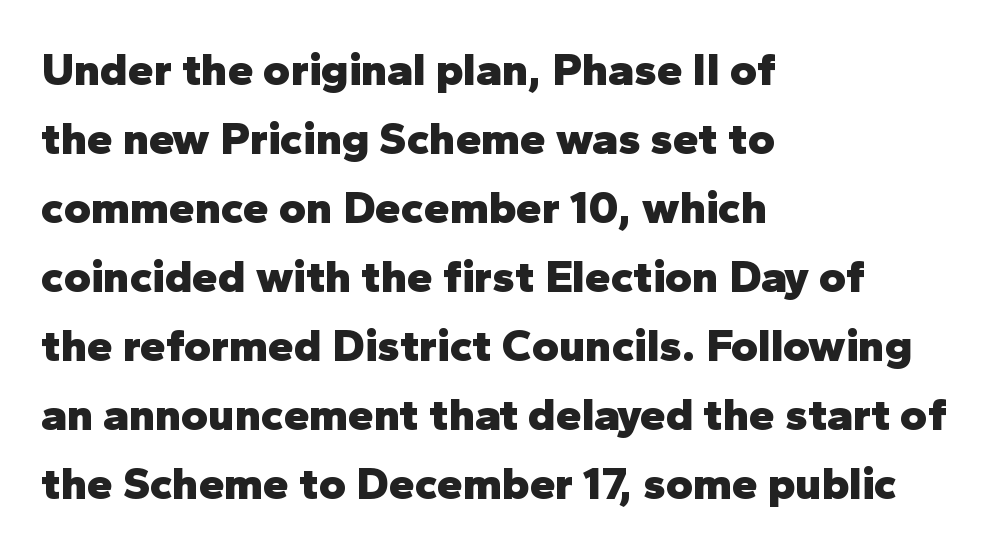
Q: Is the text bold? A: Yes.
Q: Is the text italic (slanted)? A: No, it is upright.
Q: Is the typeface a serif or a sans-serif typeface? A: Sans-serif.
Q: Is the text underlined? A: No.
Q: How is the paragraph aligned? A: Left-aligned.
Q: Is the spacing between letters normal or unusually wide? A: Normal.
Q: Is the spacing between lines tight, normal or loose? A: Normal.
Q: Width (condensed, normal, or wide)? A: Normal.
Q: Stroke contrast? A: Low.
Q: x-height? A: Medium.
Q: Monospaced? A: No.
